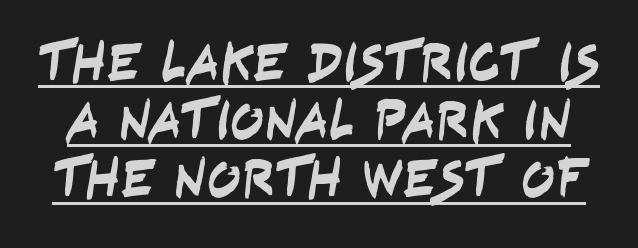
The image shows 56 px condensed sans-serif type; set tight line spacing (1.04x), normal letter spacing, underlined; low stroke contrast and a large x-height.
